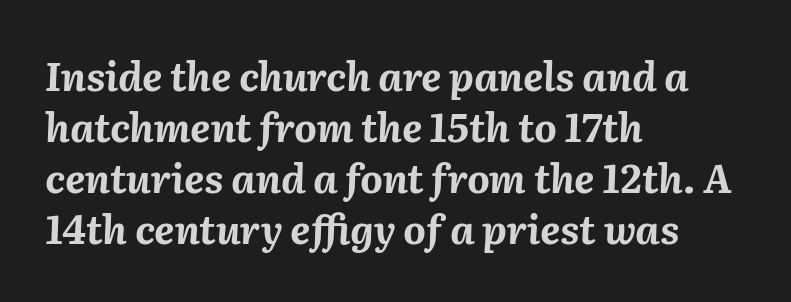
The image shows 39 px bold type, italic (leaning right); set left-aligned, normal line spacing (1.31x), normal letter spacing, not underlined; medium stroke contrast and a medium x-height.
